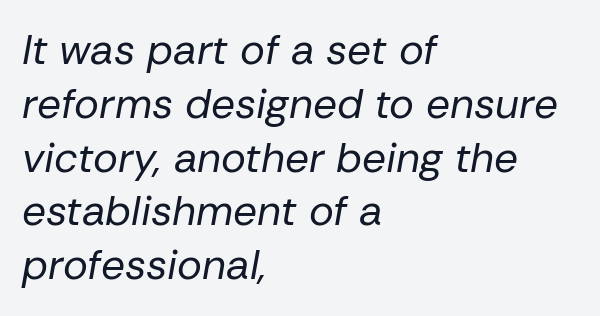
Glyph-to-glyph distance matches everyday printed text. Is the block centered? No — it sits flush against the left margin. Character widths vary here, with narrow letters taking less room than wide ones. The lettering tilts uniformly, giving the passage an italic look. The passage shown is not bold in any degree.
